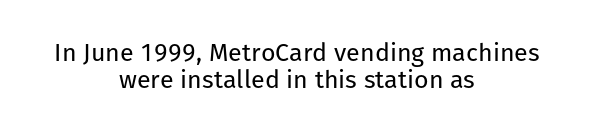
Q: Is the text bold? A: No.
Q: Is the text italic (slanted)? A: No, it is upright.
Q: Is the text underlined? A: No.
Q: How is the paragraph aligned? A: Centered.
Q: Is the spacing between letters normal or unusually wide? A: Normal.
Q: Is the spacing between lines tight, normal or loose? A: Tight.
